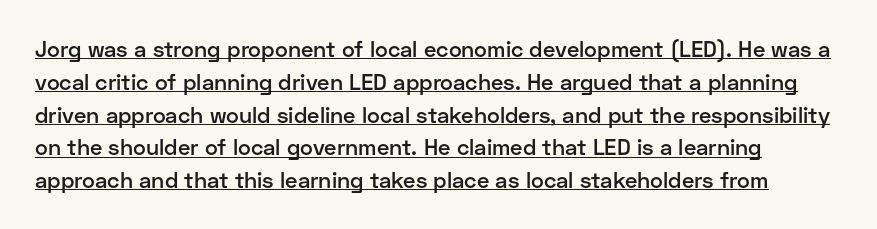
{"italic": "no", "bold": "semi", "underline": "yes", "line_spacing": "normal", "line_spacing_ratio": 1.49, "letter_spacing": "normal", "letter_spacing_em": 0.0, "glyph_px": 22}
